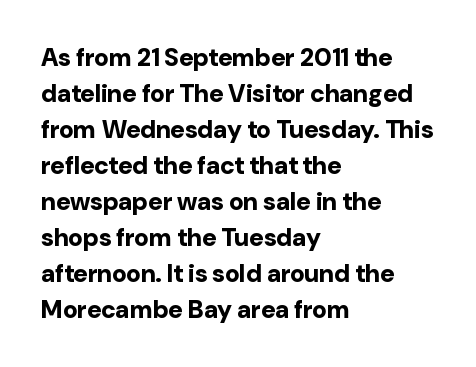
Nope, not italic — everything's standing straight. A normal amount of white space separates one row of letters from the next. Pretty heavy lettering here — definitely bold. Line starts are locked; line ends wander. Tracking here is standard; glyphs follow each other at the usual distance. Decoration check: the copy has no underline.
